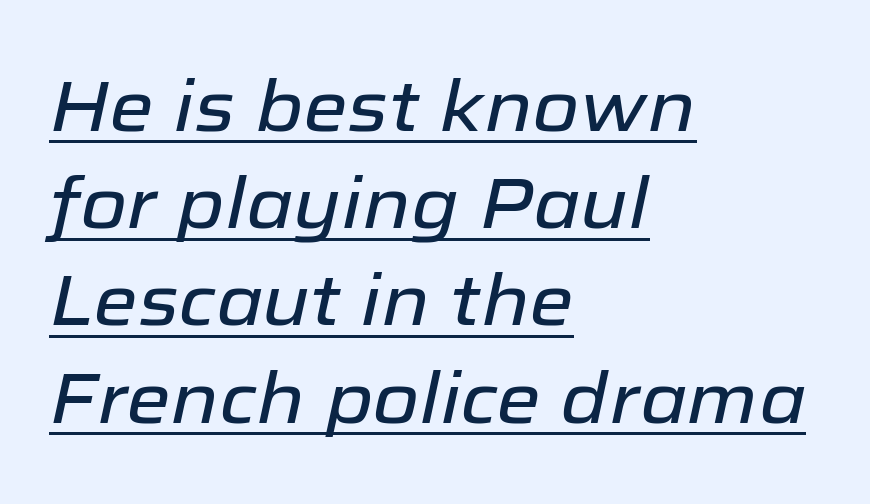
The image shows 72 px text type, italic (leaning right); set left-aligned, normal line spacing (1.35x), normal letter spacing, underlined; low stroke contrast and a medium x-height.
